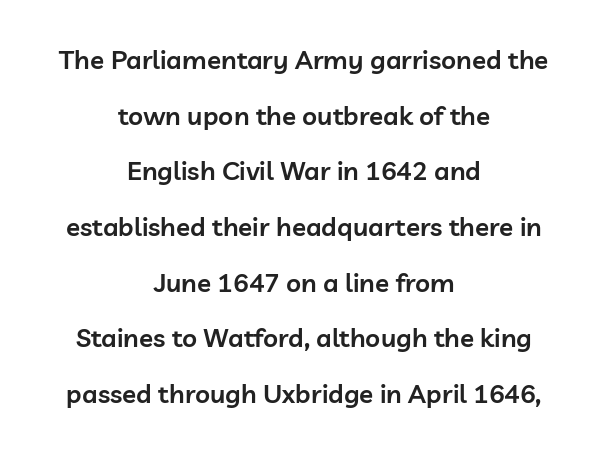
The image shows 26 px text type, upright; set centered, loose line spacing (2.14x), normal letter spacing, not underlined.
